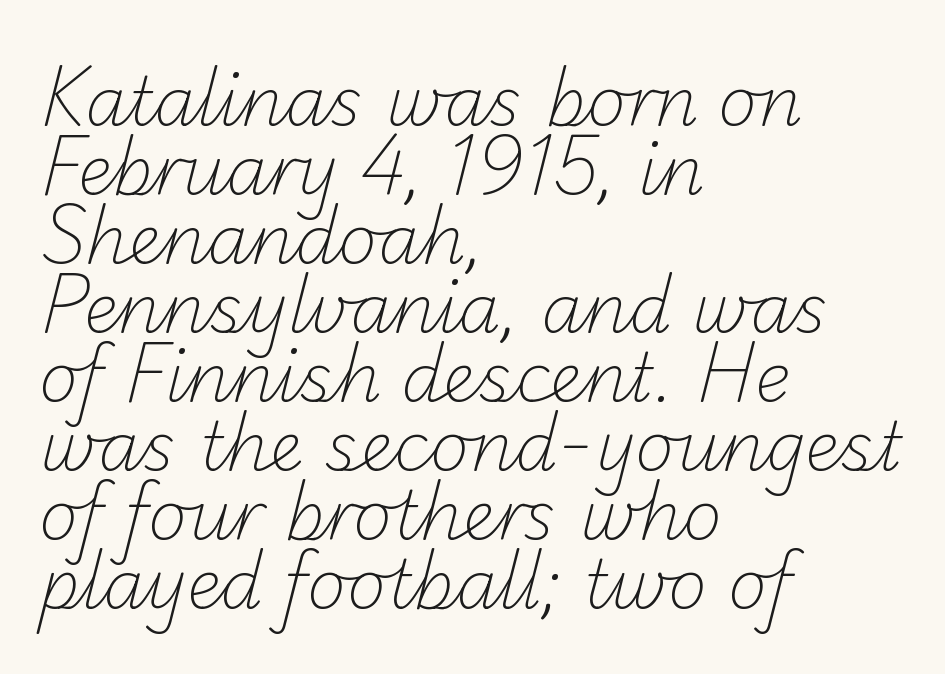
Q: Is the text bold? A: No.
Q: Is the typeface a serif or a sans-serif typeface? A: Sans-serif.
Q: Is the text underlined? A: No.
Q: How is the paragraph aligned? A: Left-aligned.
Q: Is the spacing between letters normal or unusually wide? A: Normal.
Q: Is the spacing between lines tight, normal or loose? A: Tight.
Q: Width (condensed, normal, or wide)? A: Normal.
Q: Stroke contrast? A: Low.
Q: x-height? A: Small.
Q: Monospaced? A: No.
